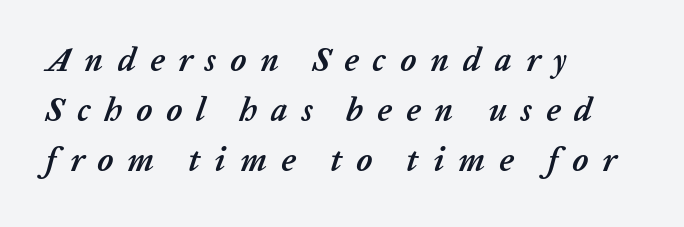
Substantial extra tracking has been applied to these lines. You'd pick this weight for a headline — it's a proper bold. The strip under each line holds only bare page. These lines are set flush left with a ragged right edge. The line-height multiplier appears to be the usual default.
